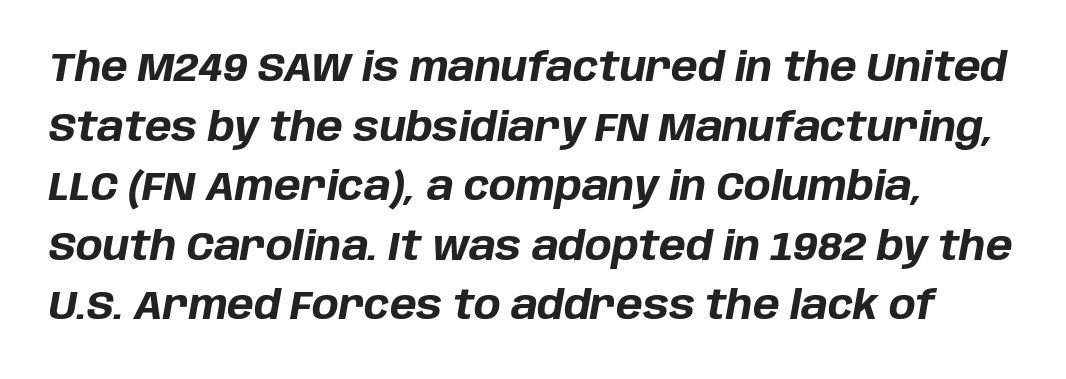
You could not count columns in this text — the font is proportionally spaced. Glance below the letters and you will spot only blank space. The sample has been set heavy, in full bold. A typesetter would mark this as italic. Does the leading feel generous? No, just average.
